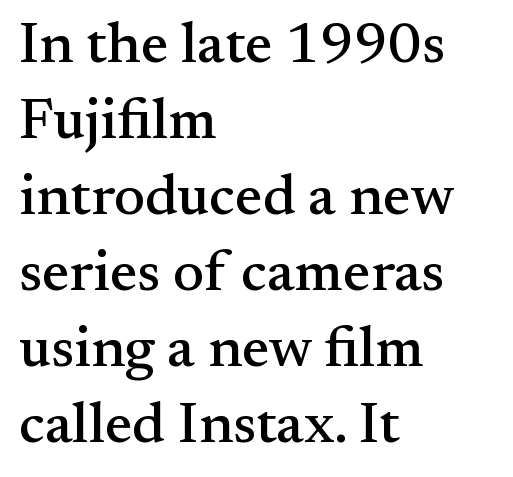
Q: Is the text italic (slanted)? A: No, it is upright.
Q: Is the typeface a serif or a sans-serif typeface? A: Serif.
Q: Is the text underlined? A: No.
Q: How is the paragraph aligned? A: Left-aligned.
Q: Is the spacing between letters normal or unusually wide? A: Normal.
Q: Is the spacing between lines tight, normal or loose? A: Normal.
Q: Width (condensed, normal, or wide)? A: Normal.
Q: Stroke contrast? A: Medium.
Q: x-height? A: Small.
Q: Monospaced? A: No.
